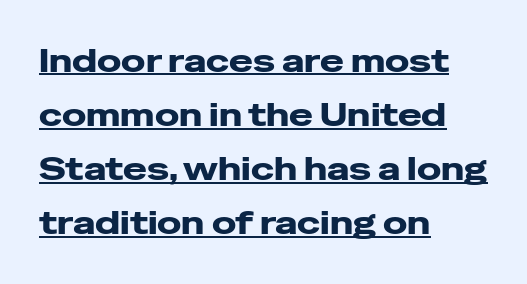
The image shows 32 px heavy, wide sans-serif type, upright; set left-aligned, normal line spacing (1.69x), normal letter spacing, underlined; low stroke contrast and a medium x-height.
